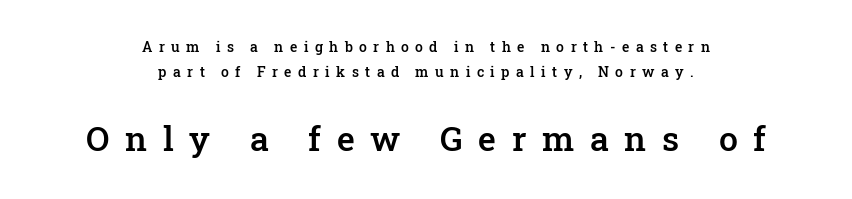
The image shows 34 px semibold serif type, upright; set centered, line spacing 1.82x, unusually wide letter spacing (+0.46 em), not underlined; the second (bottom) block is 2.43x larger; low stroke contrast and a medium x-height.
